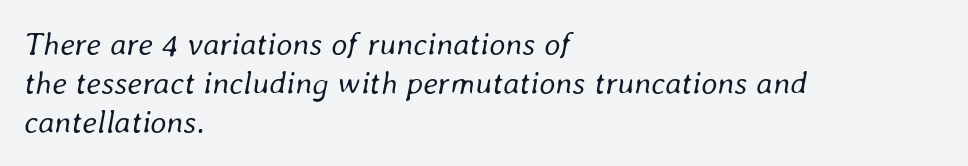
Q: Is the text bold? A: No.
Q: Is the text italic (slanted)? A: Yes, it leans right by about 8 degrees.
Q: Is the text underlined? A: No.
Q: How is the paragraph aligned? A: Left-aligned.
Q: Is the spacing between letters normal or unusually wide? A: Normal.
Q: Width (condensed, normal, or wide)? A: Normal.
Q: Stroke contrast? A: Low.
Q: x-height? A: Medium.
Q: Monospaced? A: No.
